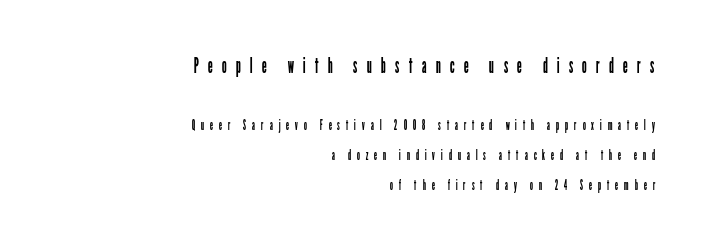
{"italic": "no", "bold": "no", "underline": "no", "align": "right", "line_spacing": "loose", "line_spacing_ratio": 2.12, "letter_spacing": "wide", "letter_spacing_em": 0.41, "larger_block": "first", "size_ratio": 1.57, "glyph_px": 22}
